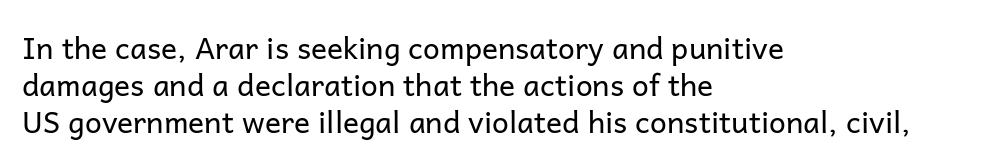
{"serif": "no", "italic": "no", "bold": "no", "weight": "regular", "width": "normal", "stroke_contrast": "low", "x_height": "medium", "monospaced": "no", "underline": "no", "align": "left", "line_spacing_ratio": 1.23, "letter_spacing": "normal", "letter_spacing_em": 0.0, "glyph_px": 30}
